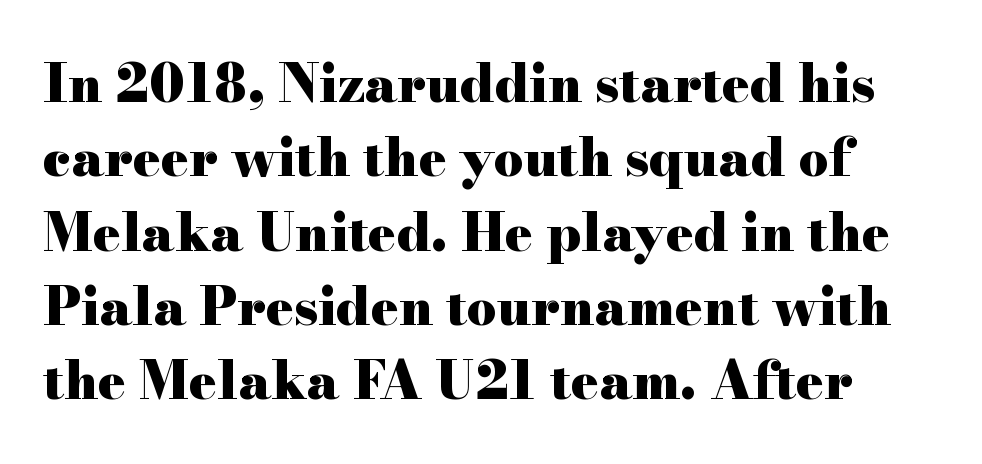
A serif font was chosen for this passage. These lines keep a tight, regular rhythm from letter to letter. The vertical gap from one line to the next is medium. Compared with an ordinary text face, these strokes are far heavier — a full bold. The rendering uses natural spacing where letterforms have individual widths.
